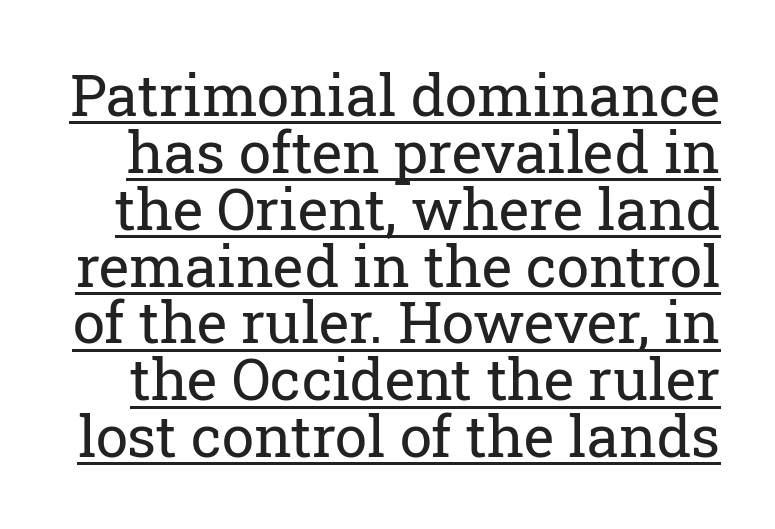
{"serif": "yes", "italic": "no", "bold": "no", "weight": "regular", "width": "normal", "stroke_contrast": "low", "x_height": "medium", "monospaced": "no", "underline": "yes", "line_spacing": "tight", "line_spacing_ratio": 0.98, "letter_spacing": "normal", "letter_spacing_em": 0.0, "glyph_px": 58}
